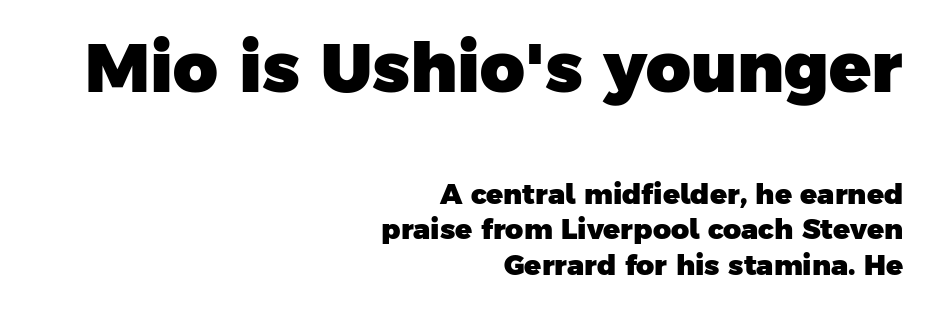
Q: Is the text bold? A: Yes.
Q: Is the typeface a serif or a sans-serif typeface? A: Sans-serif.
Q: Is the text underlined? A: No.
Q: How is the paragraph aligned? A: Right-aligned.
Q: Is the spacing between letters normal or unusually wide? A: Normal.
Q: Is the spacing between lines tight, normal or loose? A: Normal.
Q: Which block of text is set in a larger size, the first (top) or the second (bottom)? A: The first (top) one.
Q: Width (condensed, normal, or wide)? A: Normal.
Q: Stroke contrast? A: Low.
Q: x-height? A: Medium.
Q: Monospaced? A: No.
